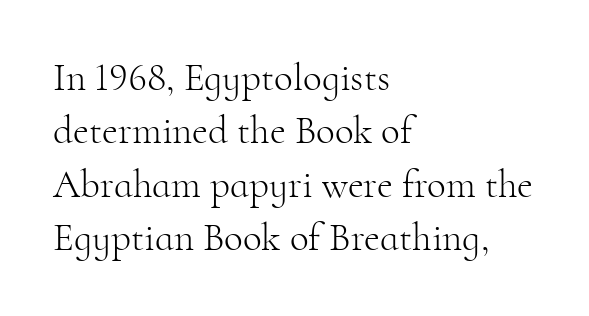
The image shows 39 px light serif type, upright; set left-aligned, normal line spacing (1.37x), normal letter spacing, not underlined; high stroke contrast and a small x-height.
